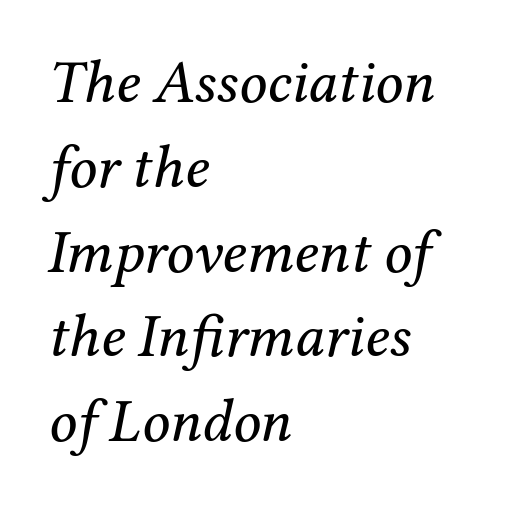
The image shows 61 px regular-weight serif type, italic (leaning right); set left-aligned, normal line spacing (1.39x), normal letter spacing, not underlined; medium stroke contrast and a medium x-height.
